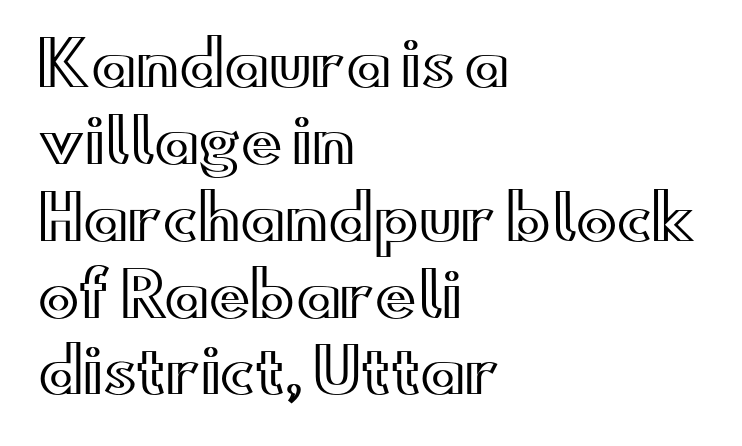
Q: Is the text italic (slanted)? A: No, it is upright.
Q: Is the text underlined? A: No.
Q: How is the paragraph aligned? A: Left-aligned.
Q: Is the spacing between letters normal or unusually wide? A: Normal.
Q: Is the spacing between lines tight, normal or loose? A: Normal.
Q: Width (condensed, normal, or wide)? A: Wide.
Q: x-height? A: Small.
Q: Monospaced? A: No.
